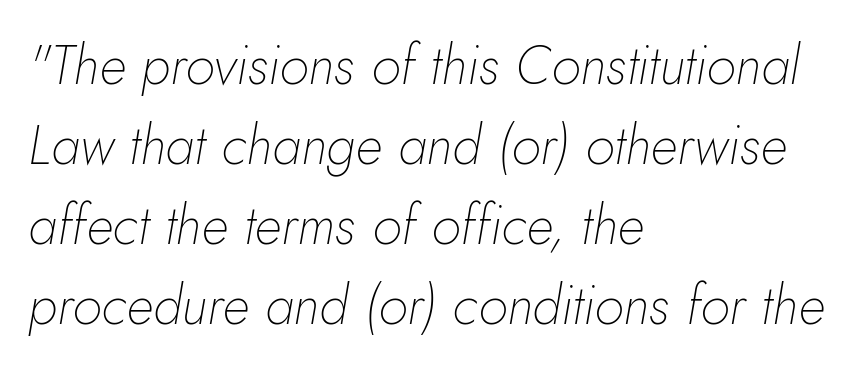
{"italic": "yes", "lean": "right", "slant_degrees": 10, "bold": "no", "weight": "thin", "width": "normal", "stroke_contrast": "low", "x_height": "small", "monospaced": "no", "underline": "no", "align": "left", "line_spacing": "normal", "line_spacing_ratio": 1.48, "letter_spacing": "normal", "letter_spacing_em": 0.0, "glyph_px": 54}
